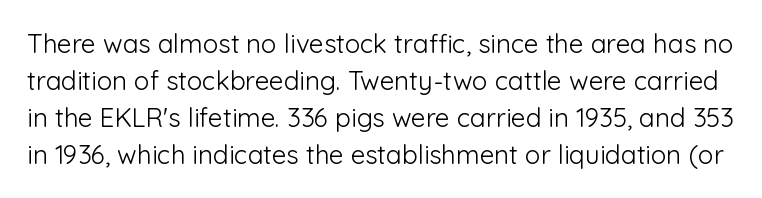
Q: Is the text bold? A: No.
Q: Is the text italic (slanted)? A: No, it is upright.
Q: Is the text underlined? A: No.
Q: Is the spacing between letters normal or unusually wide? A: Normal.
Q: Is the spacing between lines tight, normal or loose? A: Normal.
